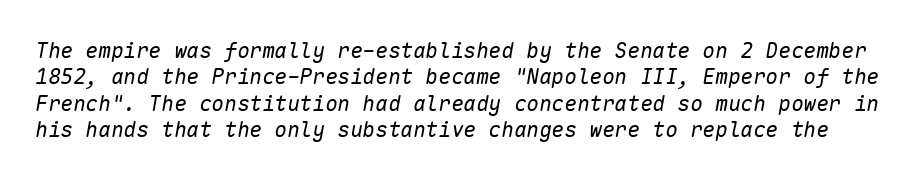
Q: Is the text bold? A: No.
Q: Is the text italic (slanted)? A: Yes, it leans right by about 10 degrees.
Q: Is the text underlined? A: No.
Q: Is the spacing between letters normal or unusually wide? A: Normal.
Q: Is the spacing between lines tight, normal or loose? A: Normal.
